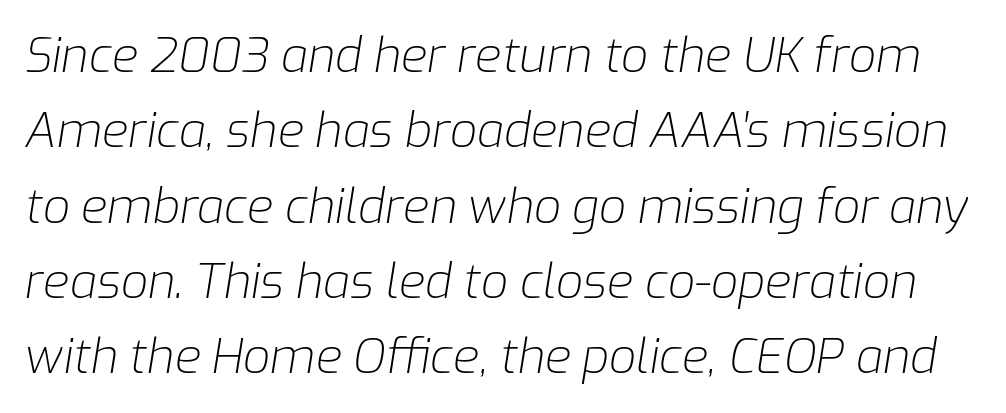
Is the type slanted? Yes — the strokes lean at a clear angle. Vertically, the passage feels balanced, rows spaced as you'd expect. Is the type heavy? It reads as light-to-regular instead. The rendering uses natural spacing where letterforms have individual widths. The specimen omits any rule beneath the text block's lines. The horizontal fit of the characters is conventional and even.
